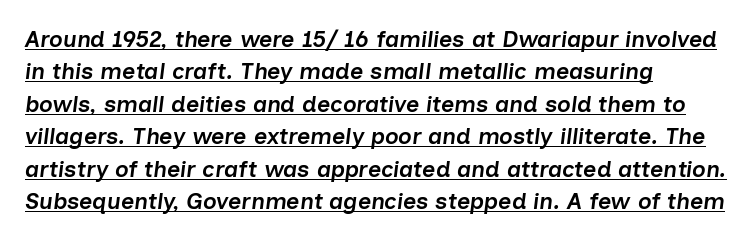
{"italic": "yes", "lean": "right", "slant_degrees": 7, "bold": "semi", "underline": "yes", "align": "left", "line_spacing": "normal", "line_spacing_ratio": 1.41, "letter_spacing": "normal", "letter_spacing_em": 0.0, "glyph_px": 23}
